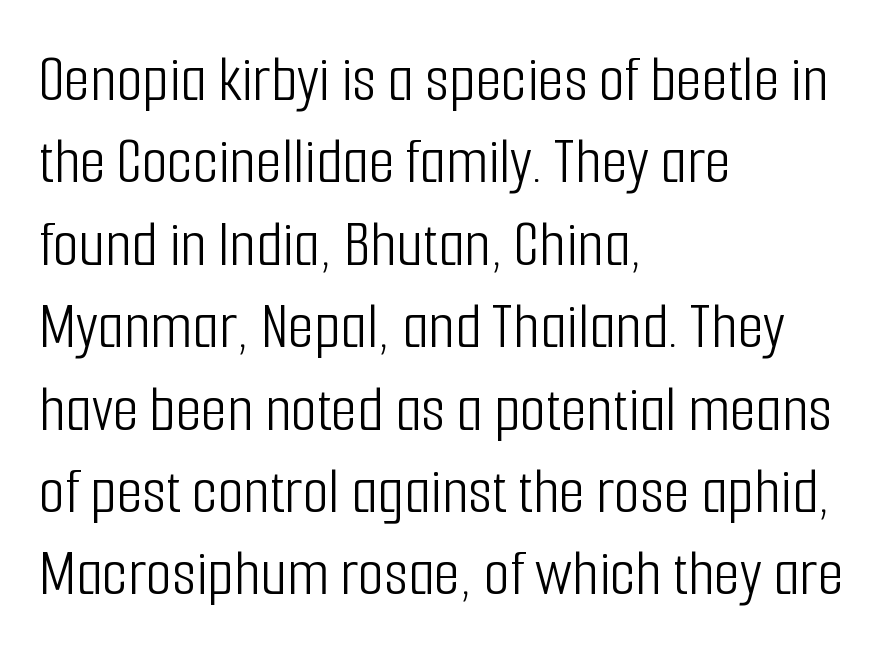
{"serif": "no", "italic": "no", "bold": "no", "weight": "light", "width": "condensed", "stroke_contrast": "low", "x_height": "medium", "monospaced": "no", "underline": "no", "align": "left", "line_spacing_ratio": 1.23, "letter_spacing": "normal", "letter_spacing_em": 0.0, "glyph_px": 67}
